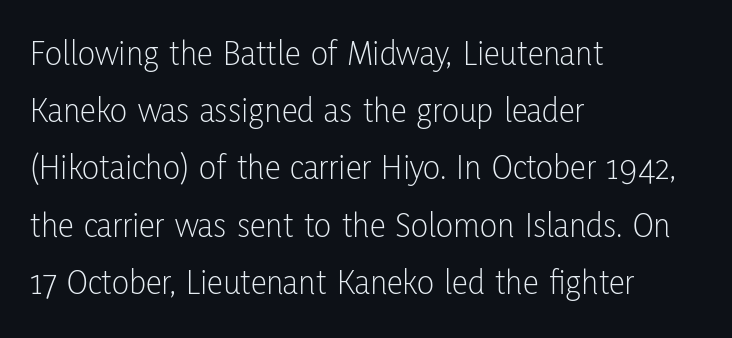
{"serif": "no", "italic": "no", "bold": "no", "weight": "light", "width": "condensed", "stroke_contrast": "low", "x_height": "medium", "monospaced": "no", "underline": "no", "align": "left", "line_spacing": "normal", "line_spacing_ratio": 1.59, "letter_spacing": "normal", "letter_spacing_em": 0.0, "glyph_px": 36}
